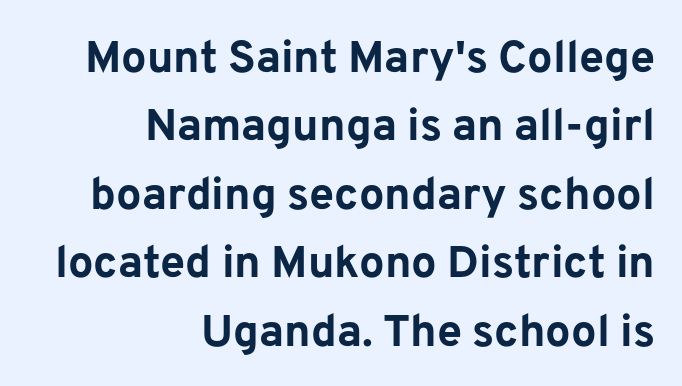
Unlike italic type, these characters show no tilt at all. A clean baseline with only descenders dipping below it. The lines in this sample share a right terminus and differ only in where they begin. Look at the tracking — it's just the regular setting, nothing added.
